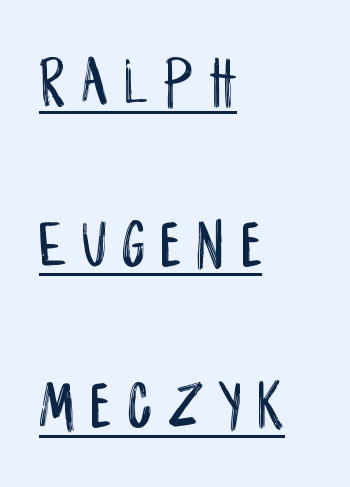
The image shows 70 px condensed sans-serif type, upright; set left-aligned, loose line spacing (2.31x), unusually wide letter spacing (+0.23 em), underlined; low stroke contrast and a large x-height.
